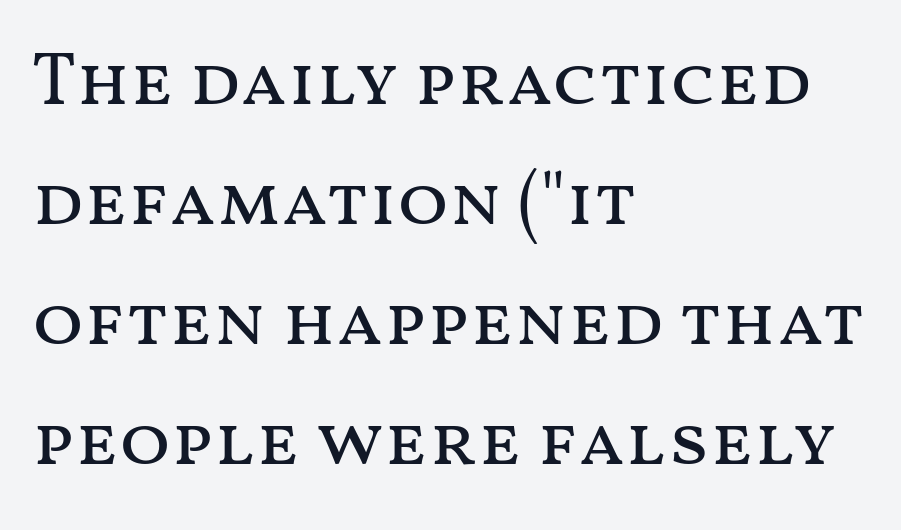
The image shows 75 px regular-weight, wide type, upright; set left-aligned, normal line spacing (1.6x), normal letter spacing, not underlined; medium stroke contrast and a medium x-height.
